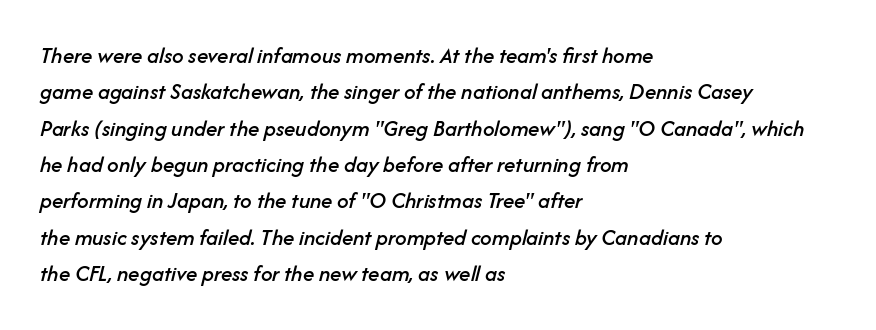
The image shows 23 px text type, italic (leaning right); set left-aligned, normal line spacing (1.58x), normal letter spacing, not underlined.
